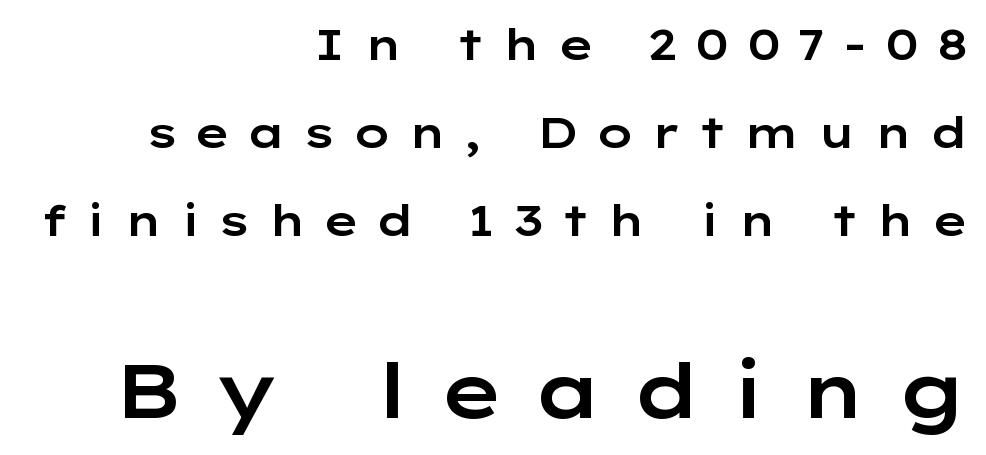
Loosely led — the rows are spread out. Scale increases going downward across the two blocks. You can tell it's not italic because the verticals are truly vertical. The gaps between neighbouring characters are conspicuously large.
